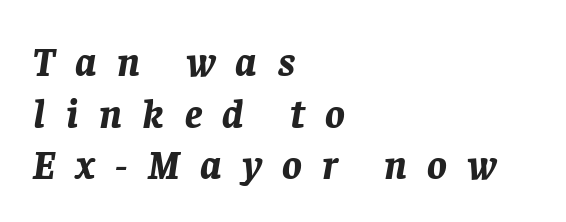
{"italic": "yes", "lean": "right", "slant_degrees": 8, "bold": "yes", "weight": "bold", "width": "normal", "stroke_contrast": "low", "x_height": "large", "monospaced": "no", "underline": "no", "align": "left", "line_spacing": "normal", "line_spacing_ratio": 1.26, "letter_spacing": "wide", "letter_spacing_em": 0.5, "glyph_px": 41}
